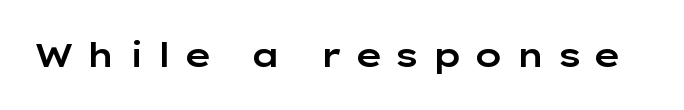
Here the designer chose a conventional face with non-uniform glyph widths. This is sans-serif lettering, the kind often seen on screens and signage. Between one letter and the next there's a generous, obvious gap. The gap between lines stays unmarked. A typesetter would mark this as roman, not italic.
